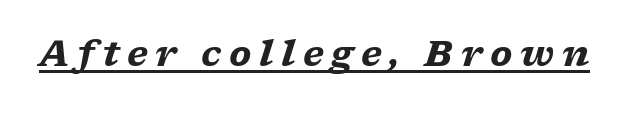
The passage shown has open, widely tracked lettering throughout. This sample carries an underscore along the baseline area. Think of a printed novel: that variable character pitch is what you see here. Pretty heavy lettering here — definitely bold. A typesetter would mark this as italic. Is this a sans? No — the strokes have serifs.
